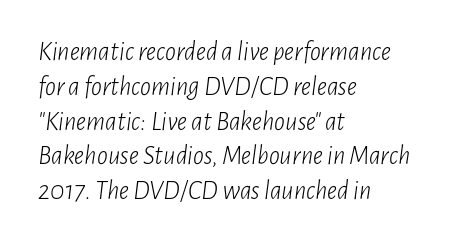
Q: Is the text bold? A: No.
Q: Is the text italic (slanted)? A: Yes, it leans right by about 7 degrees.
Q: Is the text underlined? A: No.
Q: How is the paragraph aligned? A: Left-aligned.
Q: Is the spacing between letters normal or unusually wide? A: Normal.
Q: Is the spacing between lines tight, normal or loose? A: Normal.
